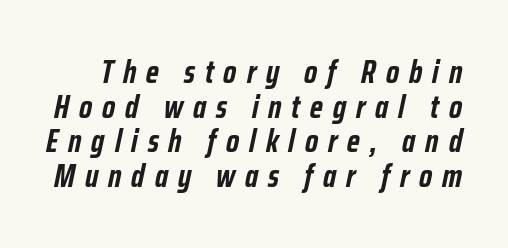
{"italic": "yes", "lean": "right", "slant_degrees": 12, "bold": "yes", "weight": "semibold", "width": "condensed", "stroke_contrast": "low", "x_height": "medium", "monospaced": "no", "underline": "no", "line_spacing": "tight", "line_spacing_ratio": 1.08, "letter_spacing": "wide", "letter_spacing_em": 0.31, "glyph_px": 32}
